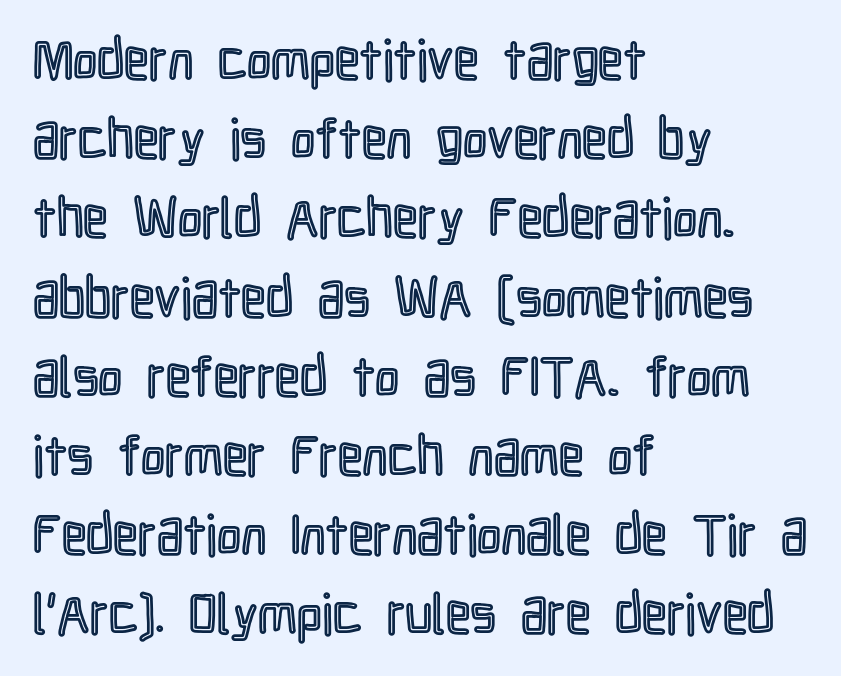
Q: Is the text italic (slanted)? A: No, it is upright.
Q: Is the text underlined? A: No.
Q: How is the paragraph aligned? A: Left-aligned.
Q: Is the spacing between letters normal or unusually wide? A: Normal.
Q: Is the spacing between lines tight, normal or loose? A: Normal.
Q: Width (condensed, normal, or wide)? A: Condensed.
Q: x-height? A: Medium.
Q: Monospaced? A: No.
